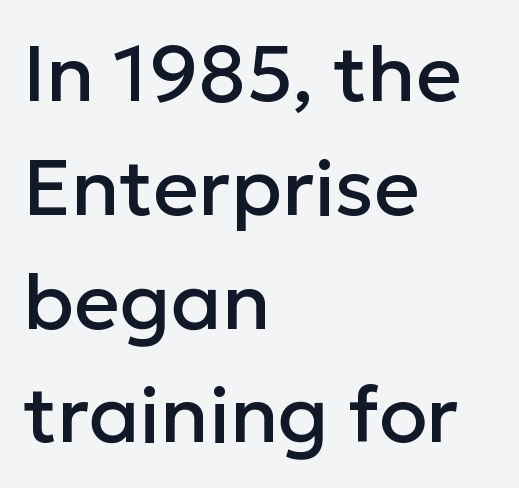
{"serif": "no", "italic": "no", "width": "normal", "stroke_contrast": "low", "x_height": "medium", "monospaced": "no", "underline": "no", "align": "left", "line_spacing": "normal", "line_spacing_ratio": 1.44, "letter_spacing": "normal", "letter_spacing_em": 0.0, "glyph_px": 79}
